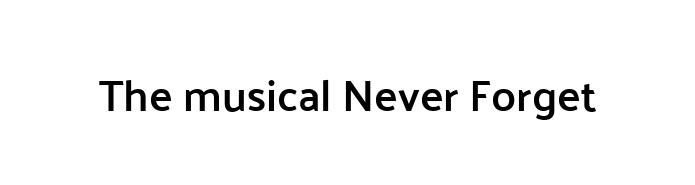
Characters remain perfectly vertical along every line. Slightly chunky letters — semibold, I'd say, not full bold. Note the varied advance widths — an 'i' is clearly narrower than an 'm'. The space beneath each line is pristine and unruled. How are the letters spaced? Ordinarily, with no added tracking.
